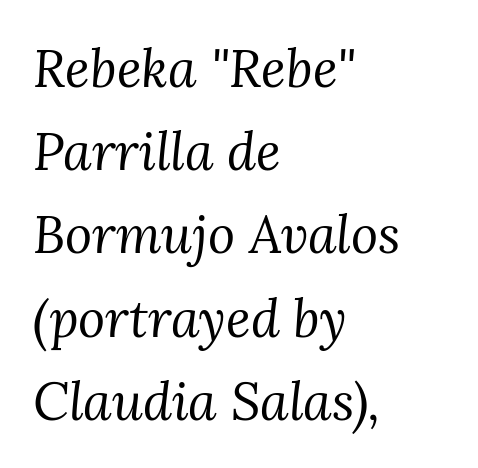
{"serif": "yes", "italic": "yes", "lean": "right", "slant_degrees": 3, "bold": "no", "weight": "regular", "width": "normal", "stroke_contrast": "medium", "x_height": "medium", "monospaced": "no", "underline": "no", "align": "left", "line_spacing": "normal", "line_spacing_ratio": 1.6, "letter_spacing": "normal", "letter_spacing_em": 0.0, "glyph_px": 52}
